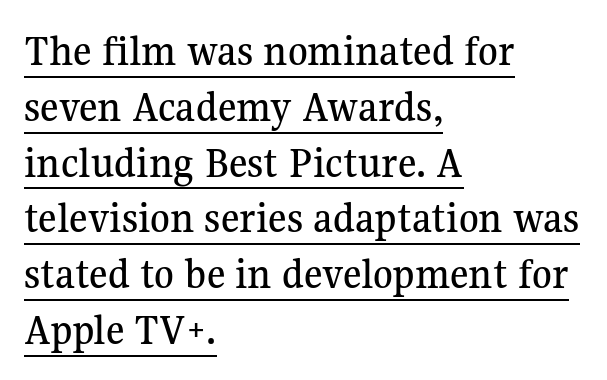
Caption: lettering with a line underneath. Character widths vary here, with narrow letters taking less room than wide ones. Honestly, the letter spacing is just normal — you wouldn't notice it. One-word summary of the alignment: left. Letterform terminals end in serifs throughout the passage.
